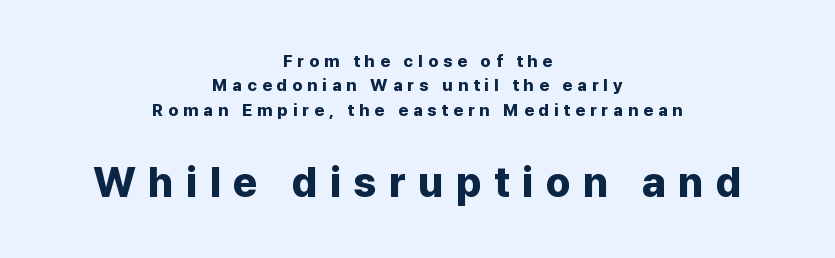
The image shows 42 px bold sans-serif type, upright; set centered, normal line spacing (1.43x), unusually wide letter spacing (+0.29 em), not underlined; the second (bottom) block is 2.47x larger; low stroke contrast and a medium x-height.
